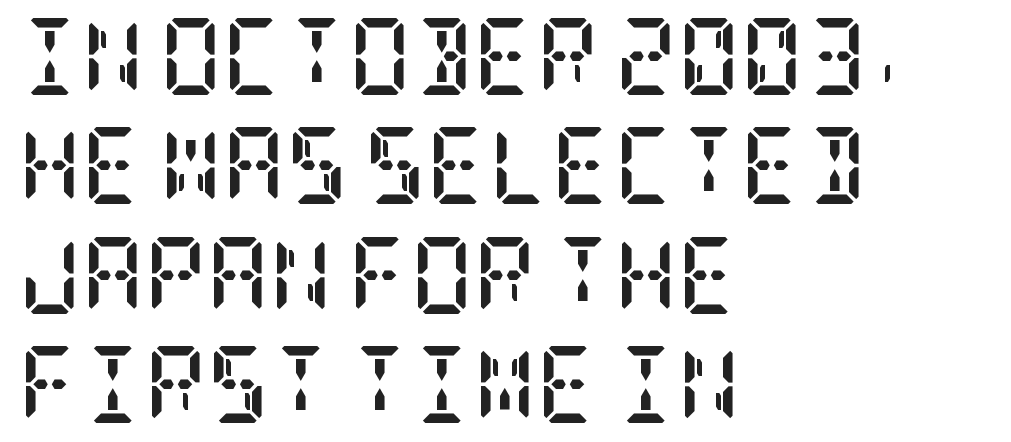
{"serif": "yes", "italic": "no", "bold": "yes", "weight": "semibold", "width": "condensed", "stroke_contrast": "low", "x_height": "large", "underline": "no", "align": "left", "line_spacing": "normal", "line_spacing_ratio": 1.42, "letter_spacing": "normal", "letter_spacing_em": 0.0, "glyph_px": 77}
